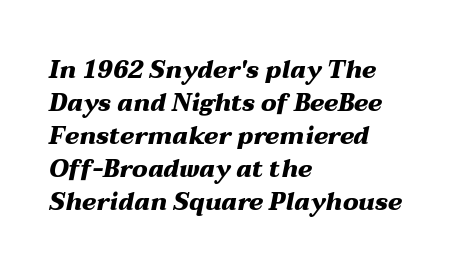
Q: Is the text bold? A: Yes.
Q: Is the text italic (slanted)? A: Yes, it leans right by about 12 degrees.
Q: Is the text underlined? A: No.
Q: How is the paragraph aligned? A: Left-aligned.
Q: Is the spacing between letters normal or unusually wide? A: Normal.
Q: Is the spacing between lines tight, normal or loose? A: Normal.
